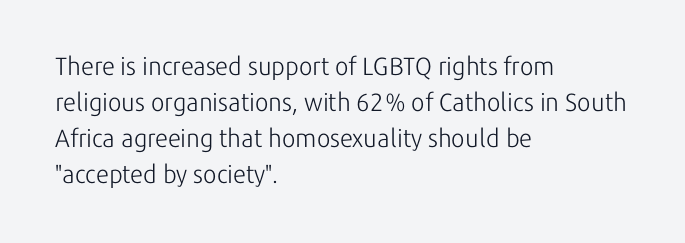
The rendering anchors every line to the left-hand side. Words appear dense and cohesive because spacing is normal. Does the leading feel generous? No, just average. A quiet, ordinary-to-light weight characterises the typeface.
